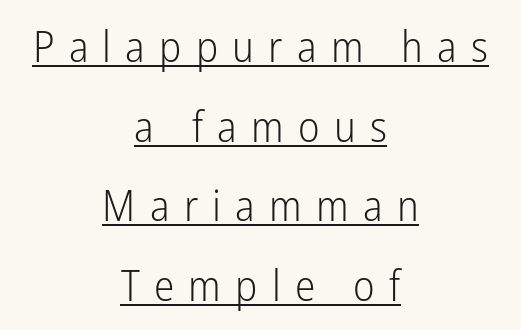
{"serif": "no", "italic": "no", "bold": "no", "weight": "light", "width": "condensed", "stroke_contrast": "low", "x_height": "medium", "monospaced": "no", "underline": "yes", "align": "center", "line_spacing_ratio": 1.85, "letter_spacing": "wide", "letter_spacing_em": 0.33, "glyph_px": 43}
